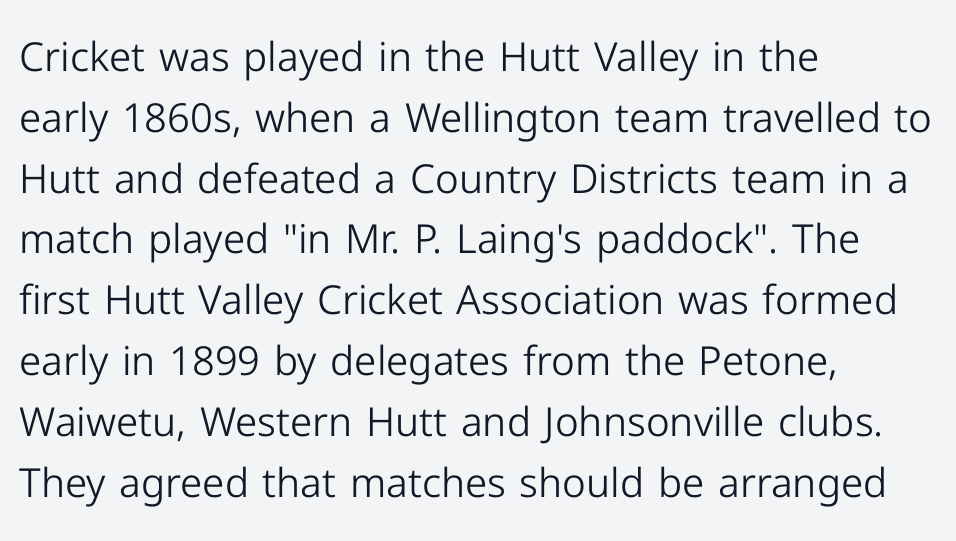
{"serif": "no", "italic": "no", "bold": "no", "weight": "light", "width": "normal", "stroke_contrast": "low", "x_height": "medium", "monospaced": "no", "underline": "no", "align": "left", "line_spacing": "normal", "line_spacing_ratio": 1.52, "letter_spacing": "normal", "letter_spacing_em": 0.0, "glyph_px": 40}
